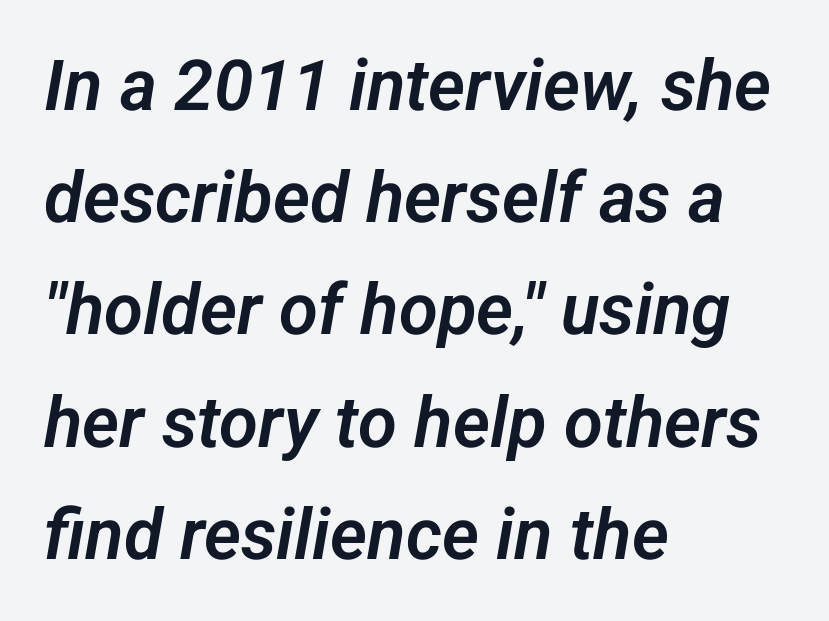
The image shows 71 px sans-serif type; set left-aligned, normal line spacing (1.58x), normal letter spacing, not underlined; low stroke contrast and a medium x-height.
